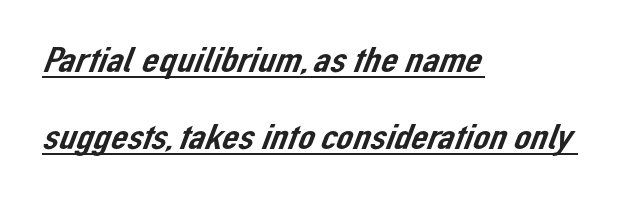
Q: Is the typeface a serif or a sans-serif typeface? A: Sans-serif.
Q: Is the text underlined? A: Yes.
Q: How is the paragraph aligned? A: Left-aligned.
Q: Is the spacing between letters normal or unusually wide? A: Normal.
Q: Is the spacing between lines tight, normal or loose? A: Loose.
Q: Width (condensed, normal, or wide)? A: Normal.
Q: Stroke contrast? A: Low.
Q: x-height? A: Medium.
Q: Monospaced? A: No.
